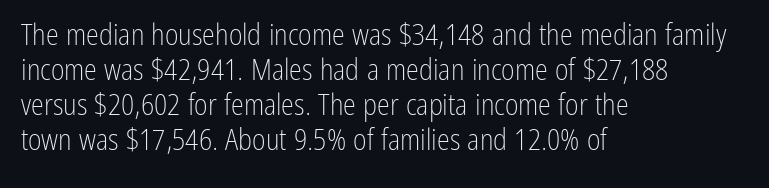
Style check: upright. Standard letterfit; no display-style spreading of the glyphs. Regarding serifs, this sample does without them. The weight would be labelled regular, book, light, or lighter still.
